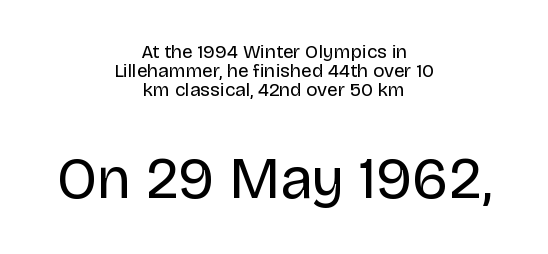
The passage shown has conventional tracking throughout. The space between consecutive lines is stingy. A quiet, ordinary-to-light weight characterises the typeface. Has an underline been added? It has not.
